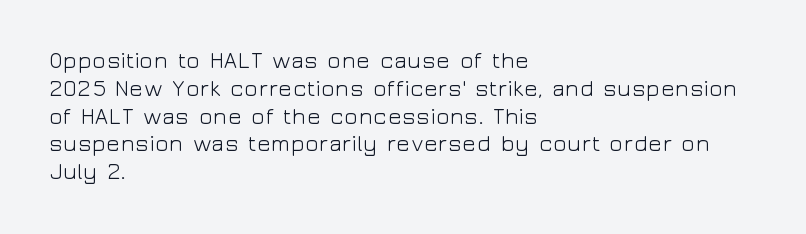
Italic: no, the glyphs are upright roman. Typeset ragged right — the left edge is the straight one. The gaps between neighbouring characters are ordinary and unremarkable. No letter is thick-stroked: the sample isn't bold. Lines of text with bare space underneath.
